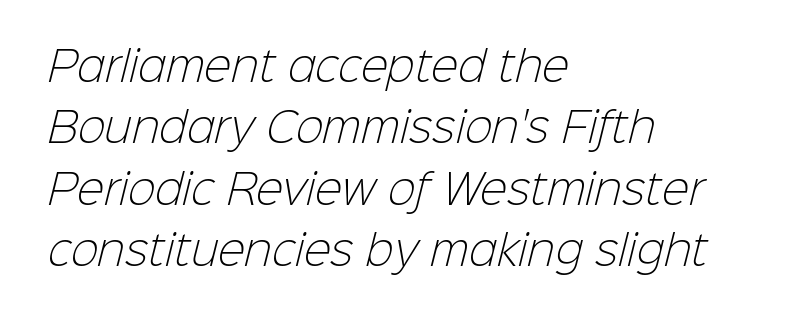
{"serif": "no", "bold": "no", "weight": "light", "width": "normal", "stroke_contrast": "low", "x_height": "medium", "monospaced": "no", "underline": "no", "align": "left", "line_spacing": "normal", "line_spacing_ratio": 1.5, "letter_spacing": "normal", "letter_spacing_em": 0.0, "glyph_px": 41}
